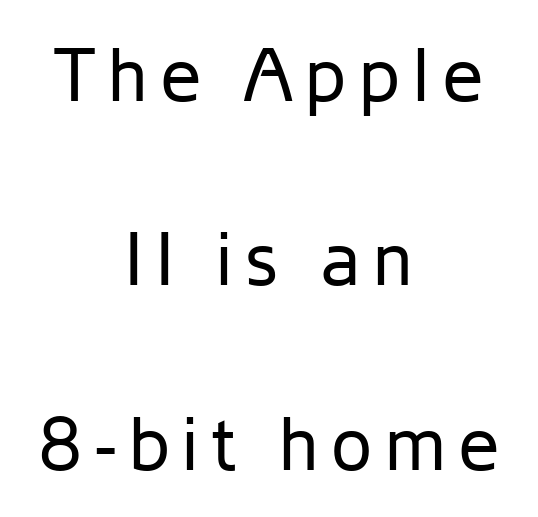
{"serif": "no", "italic": "no", "bold": "no", "weight": "regular", "width": "normal", "stroke_contrast": "low", "x_height": "medium", "monospaced": "no", "underline": "no", "align": "center", "line_spacing": "loose", "line_spacing_ratio": 2.49, "glyph_px": 74}
